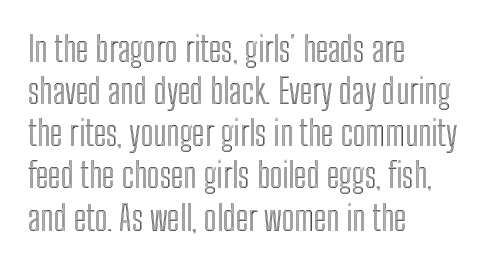
{"italic": "no", "width": "condensed", "x_height": "medium", "monospaced": "no", "underline": "no", "align": "left", "line_spacing_ratio": 1.24, "letter_spacing": "normal", "letter_spacing_em": 0.0, "glyph_px": 34}
